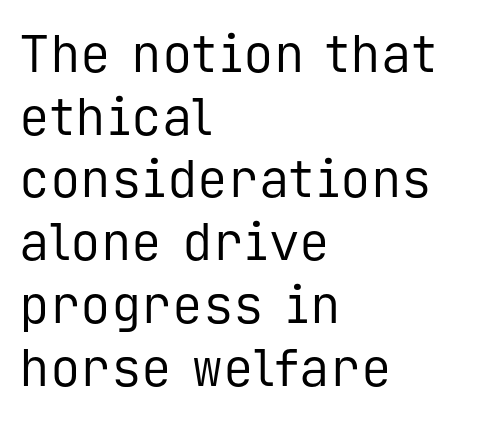
{"serif": "no", "italic": "no", "bold": "no", "weight": "regular", "width": "normal", "stroke_contrast": "low", "x_height": "medium", "monospaced": "yes", "underline": "no", "align": "left", "line_spacing_ratio": 1.23, "letter_spacing": "normal", "letter_spacing_em": 0.0, "glyph_px": 51}
